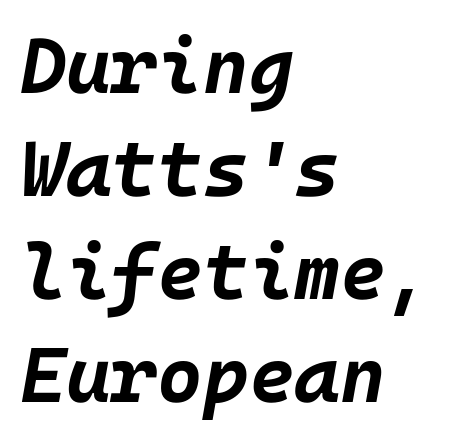
Q: Is the text bold? A: Yes.
Q: Is the text italic (slanted)? A: Yes, it leans right by about 10 degrees.
Q: Is the text underlined? A: No.
Q: How is the paragraph aligned? A: Left-aligned.
Q: Is the spacing between letters normal or unusually wide? A: Normal.
Q: Is the spacing between lines tight, normal or loose? A: Normal.
Q: Width (condensed, normal, or wide)? A: Normal.
Q: Stroke contrast? A: Low.
Q: x-height? A: Large.
